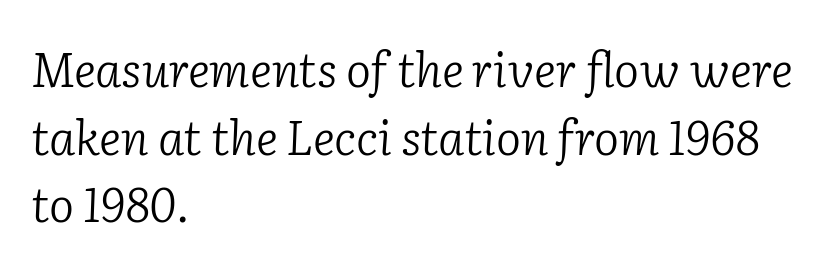
{"serif": "yes", "italic": "yes", "lean": "right", "slant_degrees": 2, "bold": "no", "weight": "light", "width": "normal", "stroke_contrast": "low", "x_height": "medium", "monospaced": "no", "underline": "no", "align": "left", "line_spacing": "normal", "line_spacing_ratio": 1.44, "letter_spacing": "normal", "letter_spacing_em": 0.0, "glyph_px": 47}
